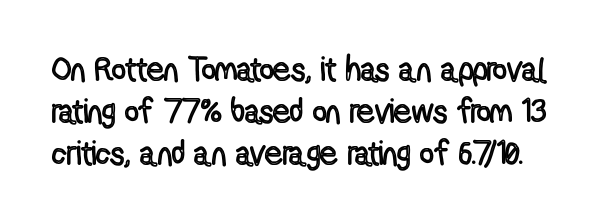
{"italic": "no", "width": "condensed", "x_height": "medium", "monospaced": "no", "underline": "no", "line_spacing_ratio": 1.24, "letter_spacing": "normal", "letter_spacing_em": 0.0, "glyph_px": 34}
